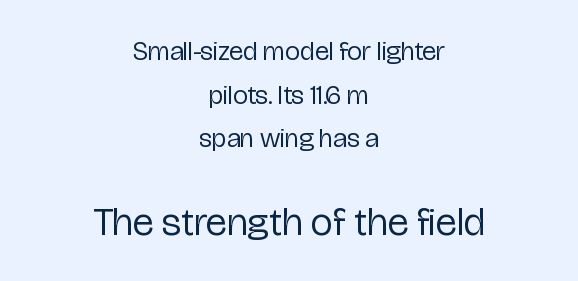
The passage is arranged like a title page — every line centered. Beneath every word, the page is bare. Do the characters align in a grid? No, the font is proportional. You get the small type first, then a jump to larger type. Posture: upright roman.
